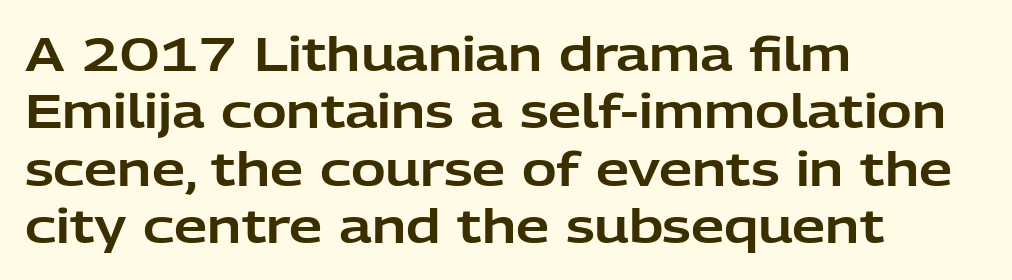
Q: Is the text italic (slanted)? A: No, it is upright.
Q: Is the typeface a serif or a sans-serif typeface? A: Sans-serif.
Q: Is the text underlined? A: No.
Q: How is the paragraph aligned? A: Left-aligned.
Q: Is the spacing between letters normal or unusually wide? A: Normal.
Q: Width (condensed, normal, or wide)? A: Normal.
Q: Stroke contrast? A: Low.
Q: x-height? A: Medium.
Q: Monospaced? A: No.
